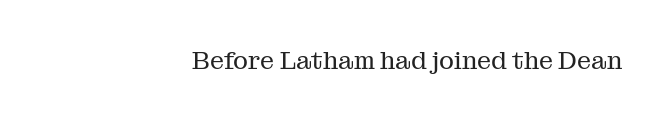
This is not heavy type; no bold has been used. There is no visible air inserted between adjacent glyphs. The paragraph has a hard right edge and a soft left edge. The lettering holds an erect, upright posture throughout. Any mark beneath the type? The region is blank.
